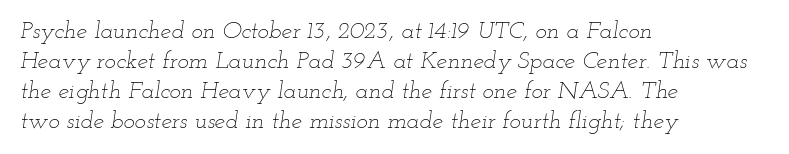
{"italic": "yes", "lean": "right", "slant_degrees": 12, "bold": "no", "underline": "no", "align": "left", "line_spacing": "normal", "line_spacing_ratio": 1.25, "letter_spacing": "normal", "letter_spacing_em": 0.0, "glyph_px": 24}
